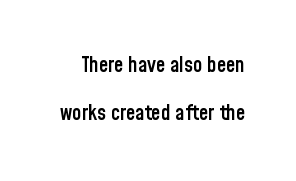
The space beneath each line is pristine and unruled. The vertical gap from one line to the next is large. Tall strokes in this sample are plumb rather than angled. The sample has been set in demibold, a notch under bold.
